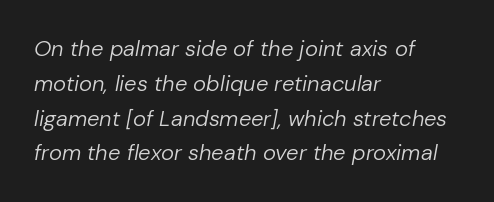
{"italic": "yes", "lean": "right", "slant_degrees": 10, "bold": "no", "underline": "no", "align": "left", "line_spacing": "normal", "line_spacing_ratio": 1.58, "letter_spacing": "normal", "letter_spacing_em": 0.0, "glyph_px": 22}
